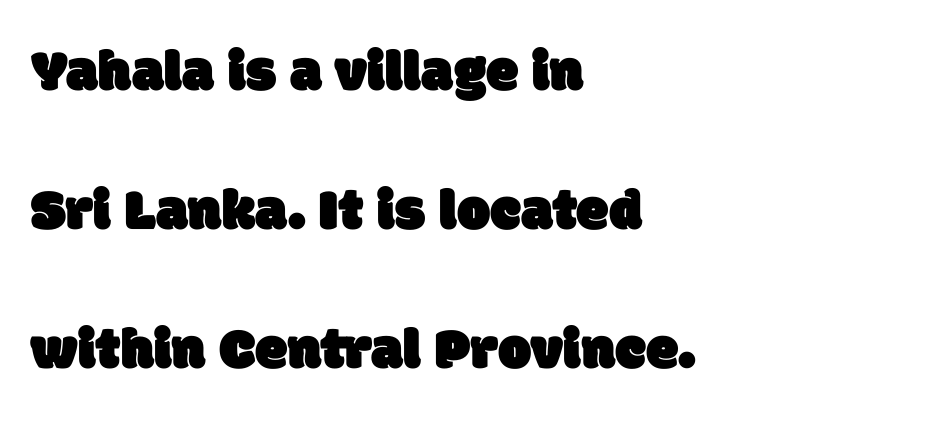
The image shows 59 px sans-serif type; set left-aligned, loose line spacing (2.36x), normal letter spacing, not underlined; low stroke contrast and a large x-height.
